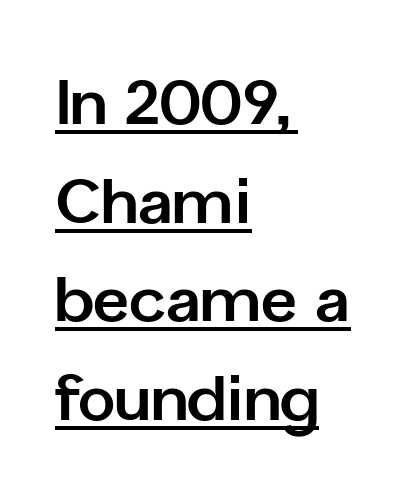
The image shows 62 px bold sans-serif type, upright; set left-aligned, normal line spacing (1.59x), normal letter spacing, underlined; low stroke contrast and a medium x-height.
